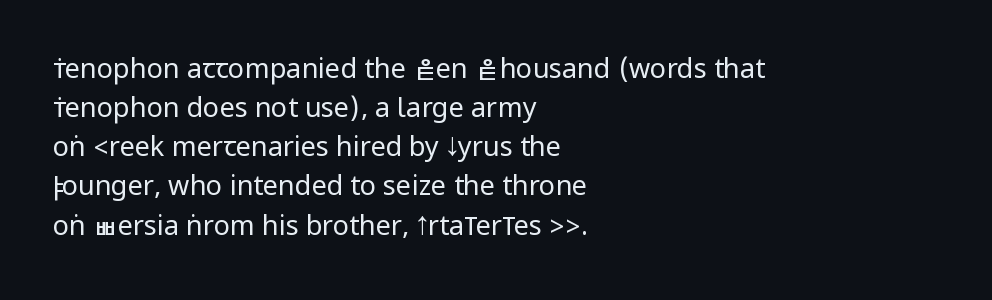
The image shows 27 px text type, upright; set left-aligned, normal line spacing (1.45x), normal letter spacing, not underlined.
